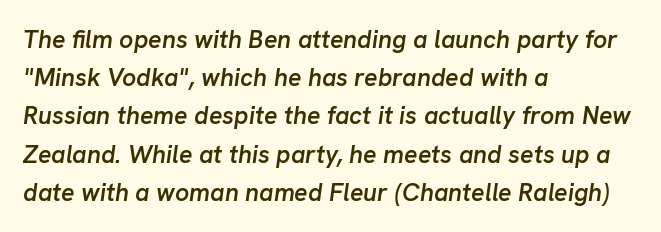
The image shows 25 px text type, italic (leaning right); set left-aligned, normal line spacing (1.53x), normal letter spacing, not underlined.
